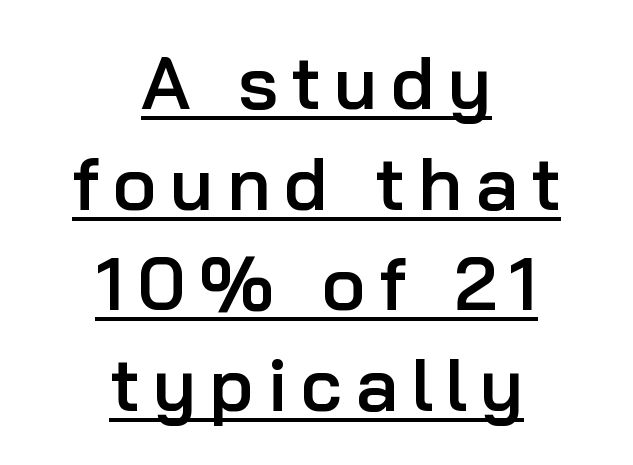
{"serif": "no", "italic": "no", "bold": "semi", "weight": "semibold", "width": "normal", "stroke_contrast": "low", "x_height": "medium", "monospaced": "no", "underline": "yes", "align": "center", "line_spacing": "normal", "line_spacing_ratio": 1.36, "glyph_px": 74}
